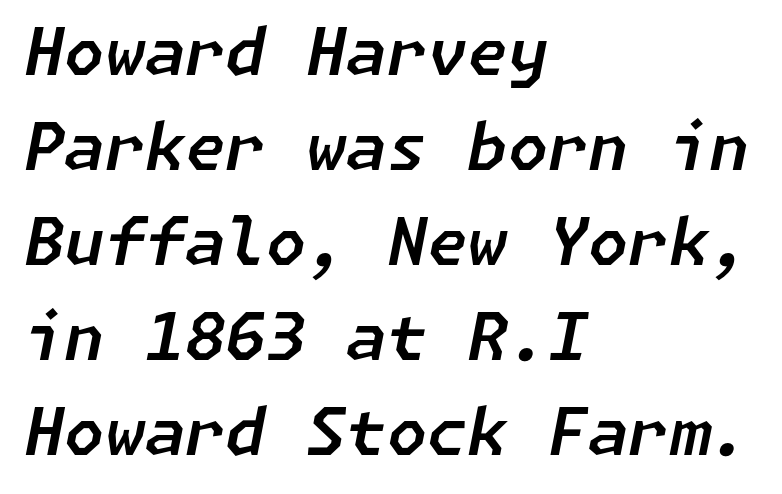
{"italic": "yes", "lean": "right", "slant_degrees": 11, "width": "normal", "stroke_contrast": "low", "x_height": "medium", "underline": "no", "align": "left", "line_spacing": "normal", "line_spacing_ratio": 1.46, "letter_spacing": "normal", "letter_spacing_em": 0.0, "glyph_px": 65}
